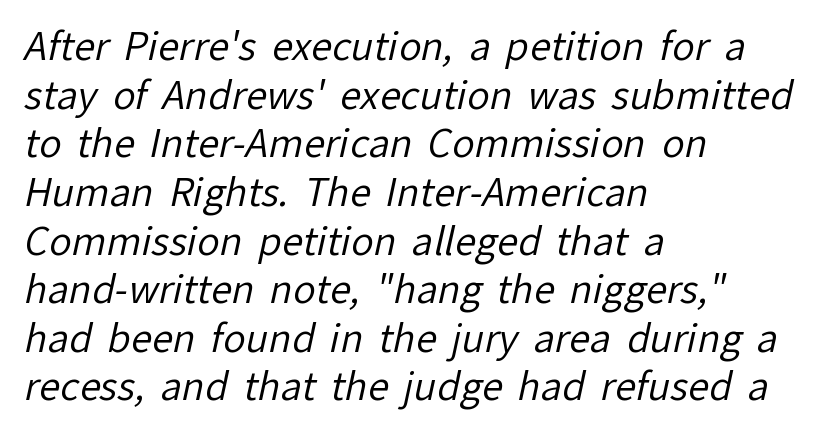
Each stroke keeps to a modest, everyday thickness or less. The letters advance in unequal steps, a hallmark of proportional type. Rows of type keep a routine distance in the vertical direction. The lines are quadded left. Nothing sits at the stroke ends, so this counts as sans-serif.
